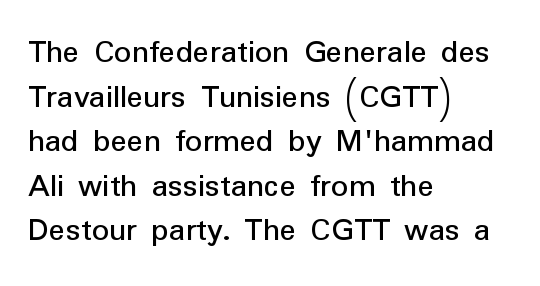
Unlike a traditional serif, this face leaves its strokes unadorned. This is roman type, the default non-slanted kind. Leading matches the norm, producing a regular column. Compared with a typical body face, this is equally light or lighter still. Is this a fixed-width face? No — the glyphs have proportional, varying widths.
